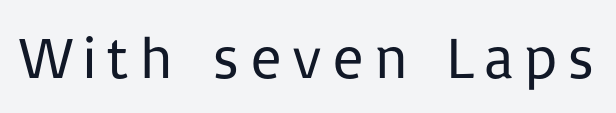
Q: Is the text bold? A: No.
Q: Is the text italic (slanted)? A: No, it is upright.
Q: Is the typeface a serif or a sans-serif typeface? A: Sans-serif.
Q: Is the text underlined? A: No.
Q: Width (condensed, normal, or wide)? A: Normal.
Q: Stroke contrast? A: Low.
Q: x-height? A: Medium.
Q: Monospaced? A: No.
